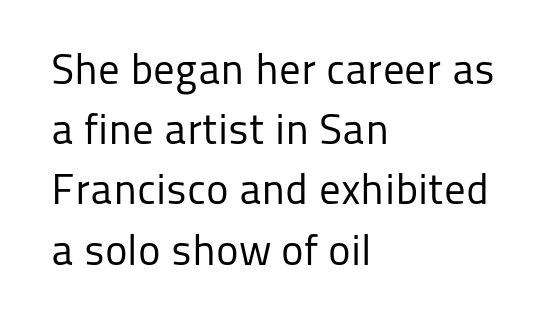
Q: Is the text bold? A: No.
Q: Is the text italic (slanted)? A: No, it is upright.
Q: Is the typeface a serif or a sans-serif typeface? A: Sans-serif.
Q: Is the text underlined? A: No.
Q: How is the paragraph aligned? A: Left-aligned.
Q: Is the spacing between letters normal or unusually wide? A: Normal.
Q: Is the spacing between lines tight, normal or loose? A: Normal.
Q: Width (condensed, normal, or wide)? A: Normal.
Q: Stroke contrast? A: Low.
Q: x-height? A: Medium.
Q: Monospaced? A: No.
